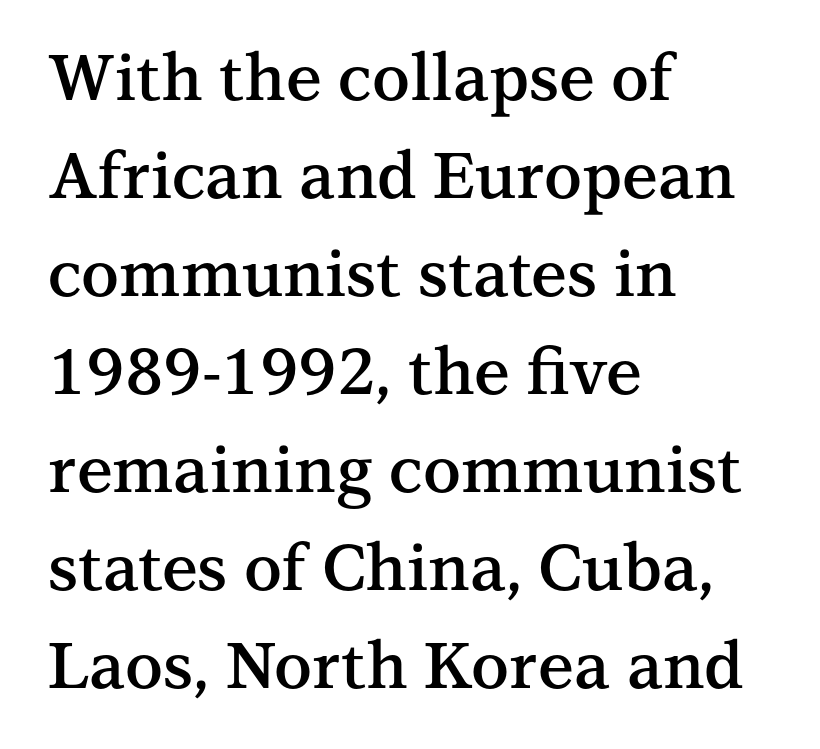
{"serif": "yes", "italic": "no", "bold": "semi", "weight": "semibold", "width": "normal", "stroke_contrast": "medium", "x_height": "medium", "monospaced": "no", "underline": "no", "align": "left", "line_spacing": "normal", "line_spacing_ratio": 1.53, "letter_spacing": "normal", "letter_spacing_em": 0.0, "glyph_px": 64}
